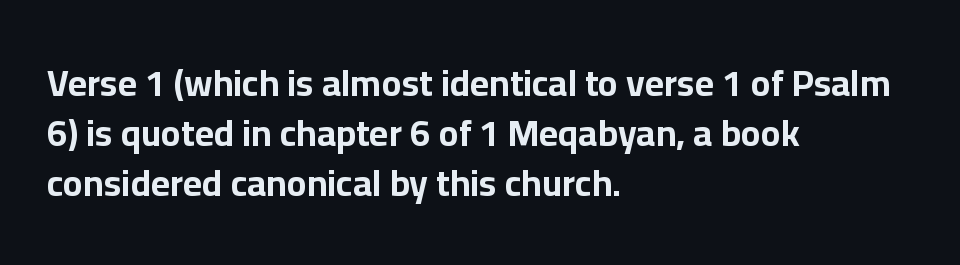
Quick note: interline space is typical. Ordinary non-slanted type is in use. Is the block centered? No — it sits flush against the left margin. Each letter's strokes conclude bluntly, with no projecting serifs.
